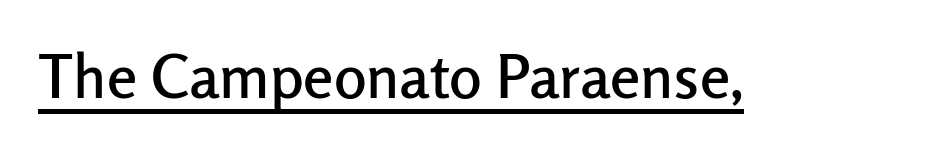
{"serif": "no", "italic": "no", "width": "normal", "stroke_contrast": "low", "x_height": "medium", "monospaced": "no", "underline": "yes", "letter_spacing": "normal", "letter_spacing_em": 0.0, "glyph_px": 61}
